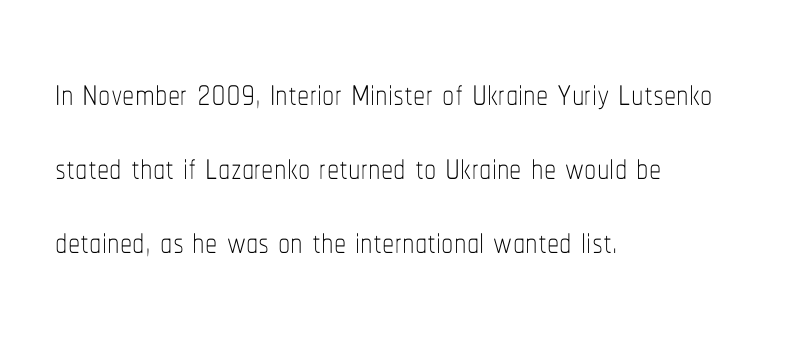
Heaviness? Minimal to ordinary, like unemphasized prose. Proportional: the letters do not fall into vertical columns. Vertical spacing — default. Here the glyphs are tracked normally, forming tight word shapes.
